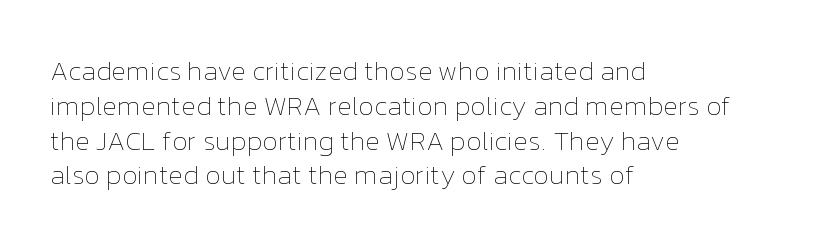
{"italic": "no", "bold": "no", "underline": "no", "align": "left", "line_spacing": "normal", "line_spacing_ratio": 1.29, "letter_spacing": "normal", "letter_spacing_em": 0.0, "glyph_px": 27}
